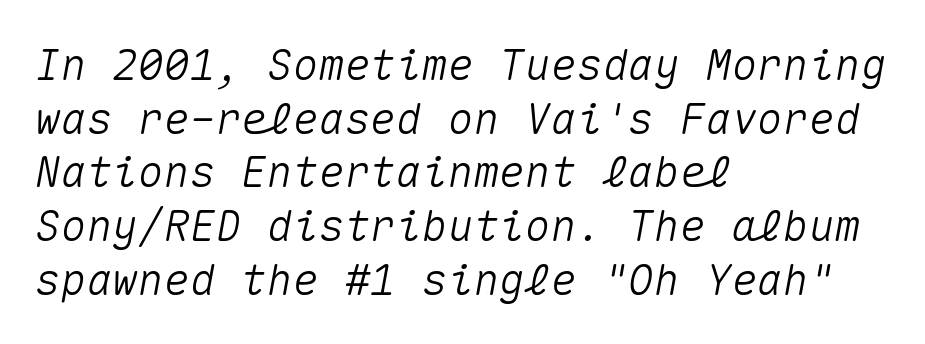
You can tell it's italic because the verticals aren't actually vertical. Summary of vertical rhythm: regular, with standard interline spacing. Here the designer chose a console-style face with uniform glyph widths. Beneath every word, the page is bare. Layout note: lines flush left. The rendering keeps characters at their native spacing.
